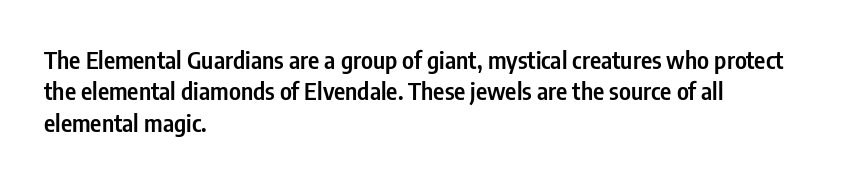
{"italic": "no", "bold": "semi", "underline": "no", "align": "left", "line_spacing": "normal", "line_spacing_ratio": 1.31, "letter_spacing": "normal", "letter_spacing_em": 0.0, "glyph_px": 24}
